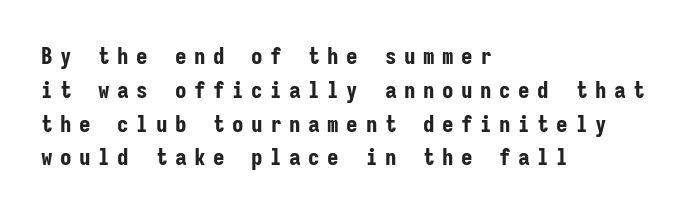
The image shows 23 px bold type, upright; set left-aligned, normal line spacing (1.47x), unusually wide letter spacing (+0.33 em), not underlined.
